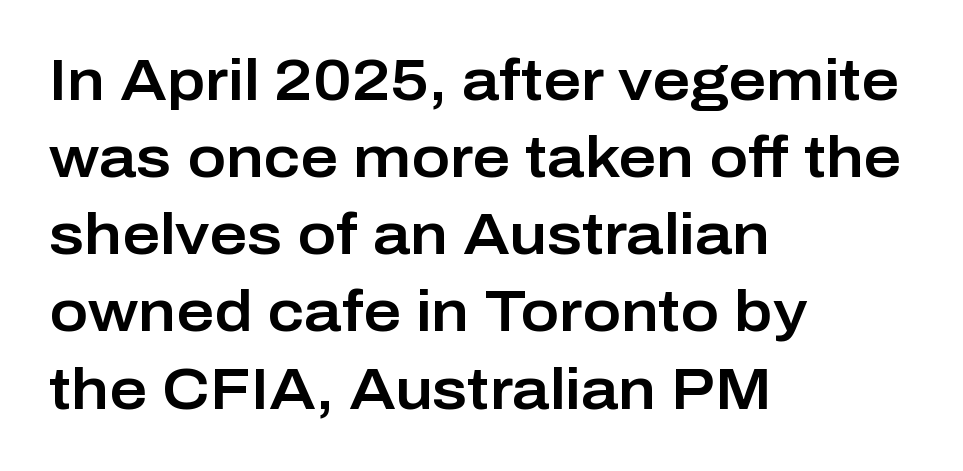
The letters advance in unequal steps, a hallmark of proportional type. Font category for this specimen: sans-serif. This sample uses plain, unmodified letter spacing. Line spacing here is normal. Each row of text sits above clean, open space.
